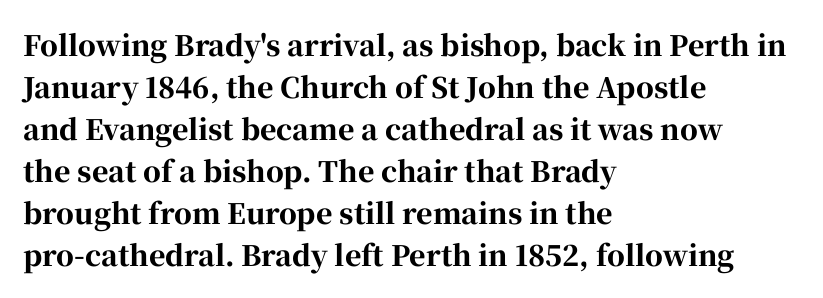
{"serif": "yes", "italic": "no", "bold": "yes", "weight": "bold", "width": "normal", "stroke_contrast": "high", "x_height": "medium", "monospaced": "no", "underline": "no", "align": "left", "line_spacing": "normal", "line_spacing_ratio": 1.5, "letter_spacing": "normal", "letter_spacing_em": 0.0, "glyph_px": 28}
